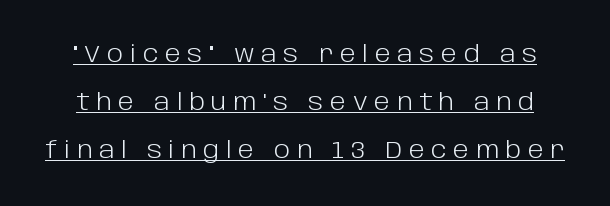
The image shows 24 px text type, upright; set loose line spacing (1.99x), unusually wide letter spacing (+0.28 em), underlined.
